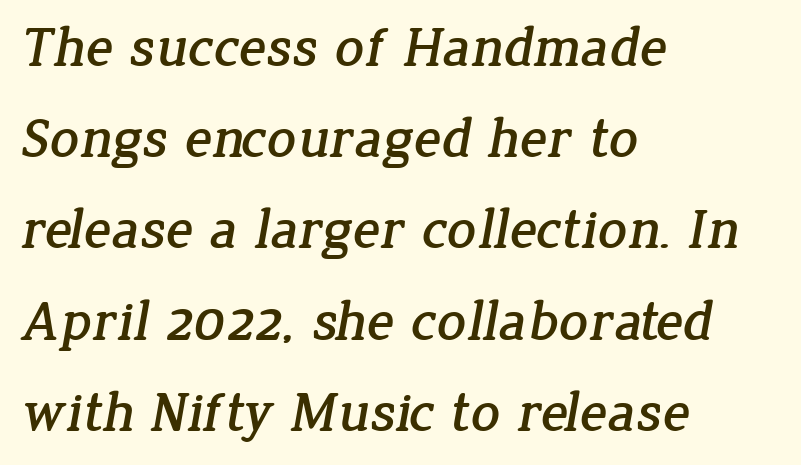
{"serif": "yes", "width": "normal", "stroke_contrast": "low", "x_height": "medium", "monospaced": "no", "underline": "no", "align": "left", "line_spacing": "normal", "line_spacing_ratio": 1.6, "letter_spacing": "normal", "letter_spacing_em": 0.0, "glyph_px": 57}
